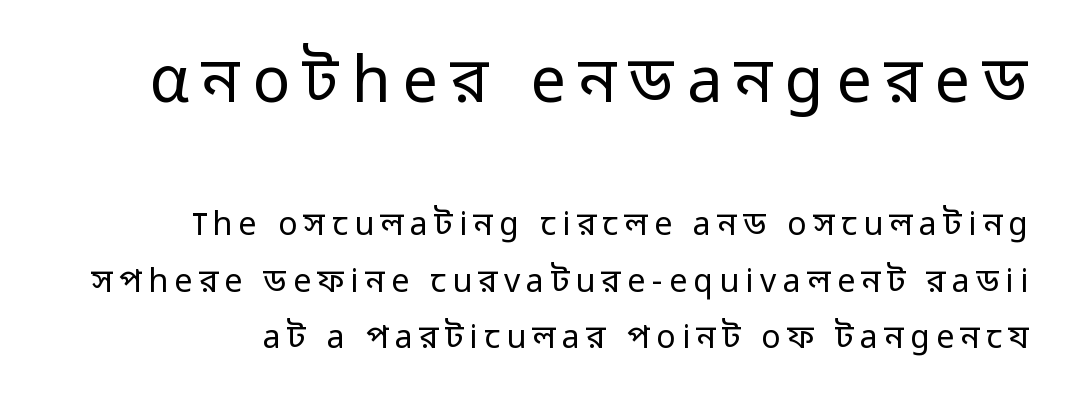
Q: Is the text bold? A: No.
Q: Is the text italic (slanted)? A: No, it is upright.
Q: Is the typeface a serif or a sans-serif typeface? A: Sans-serif.
Q: Is the text underlined? A: No.
Q: Is the spacing between letters normal or unusually wide? A: Unusually wide.
Q: Which block of text is set in a larger size, the first (top) or the second (bottom)? A: The first (top) one.
Q: Width (condensed, normal, or wide)? A: Normal.
Q: Stroke contrast? A: Low.
Q: x-height? A: Medium.
Q: Monospaced? A: No.
